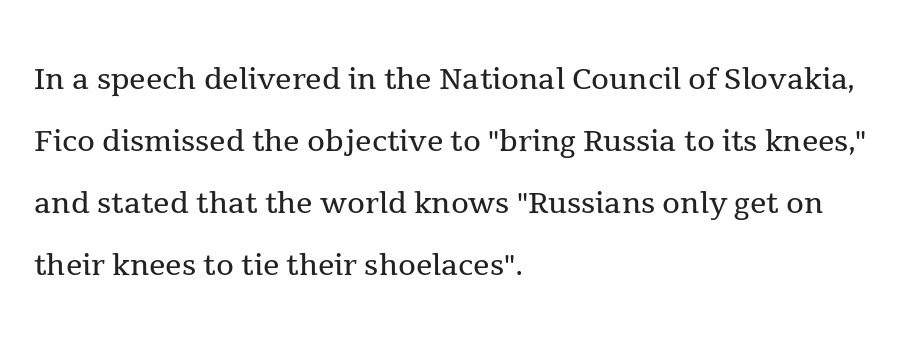
Q: Is the text bold? A: No.
Q: Is the text italic (slanted)? A: No, it is upright.
Q: Is the typeface a serif or a sans-serif typeface? A: Serif.
Q: Is the text underlined? A: No.
Q: How is the paragraph aligned? A: Left-aligned.
Q: Is the spacing between letters normal or unusually wide? A: Normal.
Q: Is the spacing between lines tight, normal or loose? A: Normal.
Q: Width (condensed, normal, or wide)? A: Normal.
Q: x-height? A: Medium.
Q: Monospaced? A: No.
